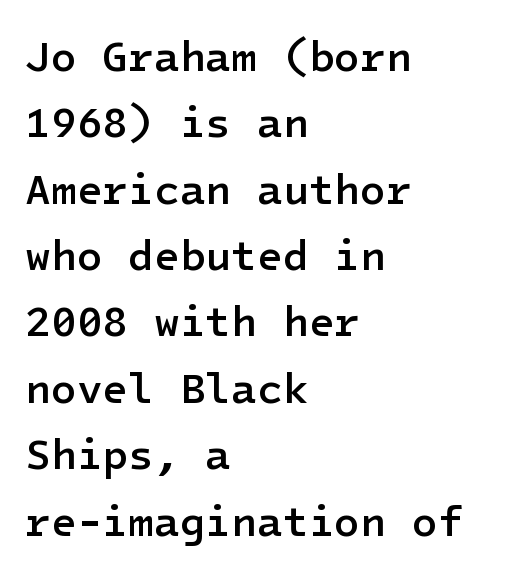
The image shows 42 px semibold sans-serif type, upright; set left-aligned, normal line spacing (1.58x), normal letter spacing, not underlined; low stroke contrast and a medium x-height.
